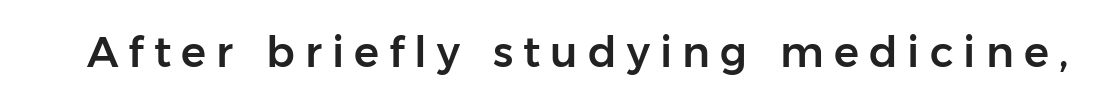
The image shows 42 px sans-serif type, upright; set unusually wide letter spacing (+0.24 em), not underlined; low stroke contrast and a medium x-height.
